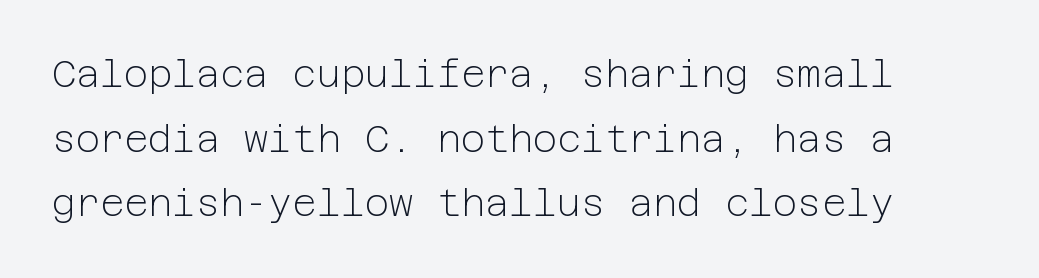
{"serif": "no", "italic": "no", "bold": "no", "weight": "light", "width": "normal", "stroke_contrast": "low", "x_height": "medium", "underline": "no", "line_spacing_ratio": 1.75, "letter_spacing": "normal", "letter_spacing_em": 0.0, "glyph_px": 37}
